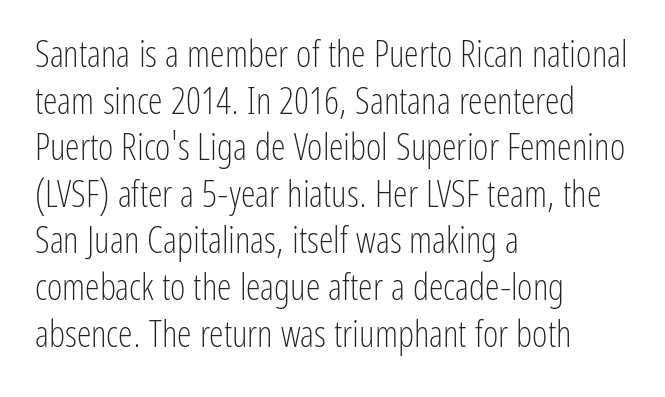
Q: Is the text bold? A: No.
Q: Is the text italic (slanted)? A: No, it is upright.
Q: Is the typeface a serif or a sans-serif typeface? A: Sans-serif.
Q: Is the text underlined? A: No.
Q: How is the paragraph aligned? A: Left-aligned.
Q: Is the spacing between letters normal or unusually wide? A: Normal.
Q: Is the spacing between lines tight, normal or loose? A: Normal.
Q: Width (condensed, normal, or wide)? A: Condensed.
Q: Stroke contrast? A: Low.
Q: x-height? A: Medium.
Q: Monospaced? A: No.
